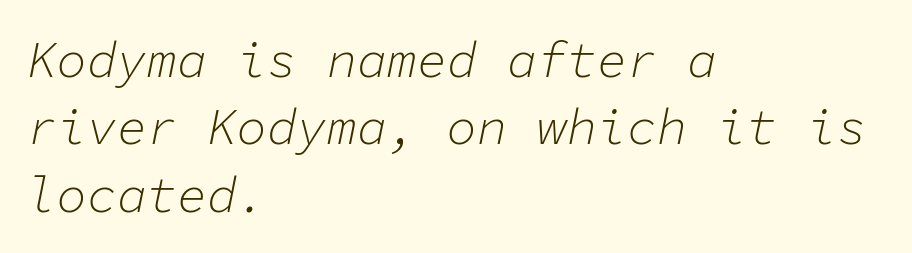
Decoration check: the copy has no underline. Would a proofreader flag this as italicized? Yes. Do the characters align in a grid? Yes, the font is monospaced. Counters stay open thanks to moderate or lighter strokes. The passage shown stacks its lines at a standard gap. In CSS terms this would be text-align: left.
